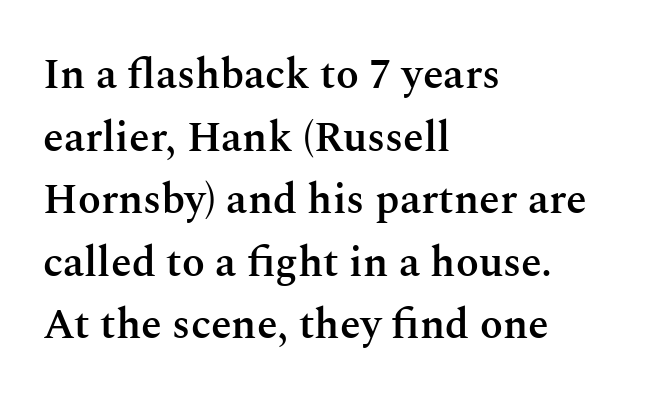
The image shows 42 px semibold serif type, upright; set left-aligned, normal line spacing (1.49x), normal letter spacing, not underlined; medium stroke contrast and a medium x-height.
